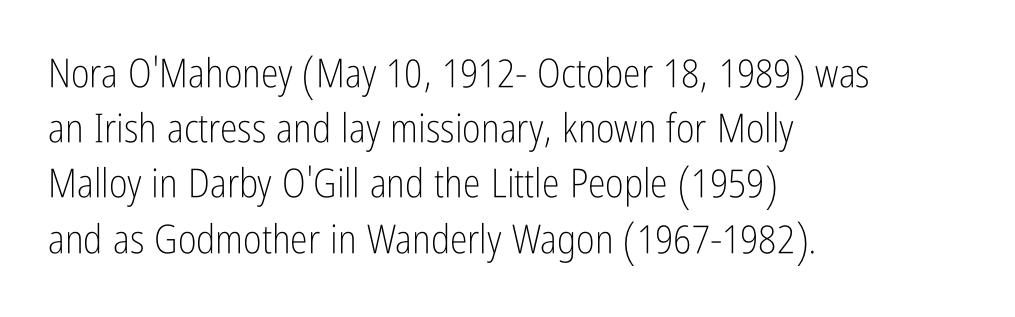
A typesetter would call this proportional, since set widths differ per character. The text block is weighted toward the left margin, trailing off unevenly rightward. The lettering stays uniformly vertical, giving the passage a roman look. The face used here is a sans, in the tradition of grotesques and geometrics. This is not heavy type; no bold has been used. Unmarked baselines from the first word to the last.
